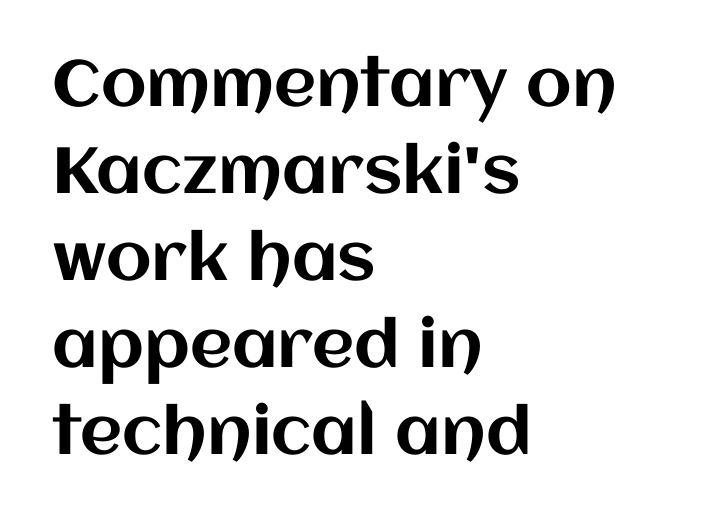
Q: Is the text italic (slanted)? A: No, it is upright.
Q: Is the text underlined? A: No.
Q: How is the paragraph aligned? A: Left-aligned.
Q: Is the spacing between letters normal or unusually wide? A: Normal.
Q: Is the spacing between lines tight, normal or loose? A: Normal.
Q: Width (condensed, normal, or wide)? A: Normal.
Q: Stroke contrast? A: Medium.
Q: x-height? A: Large.
Q: Monospaced? A: No.
